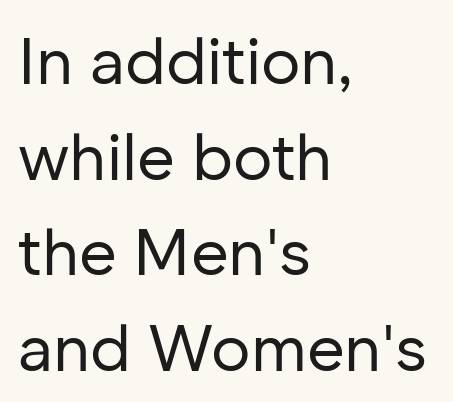
{"serif": "no", "italic": "no", "bold": "no", "weight": "regular", "width": "normal", "stroke_contrast": "low", "x_height": "medium", "monospaced": "no", "underline": "no", "align": "left", "line_spacing": "normal", "line_spacing_ratio": 1.47, "letter_spacing": "normal", "letter_spacing_em": 0.0, "glyph_px": 65}
